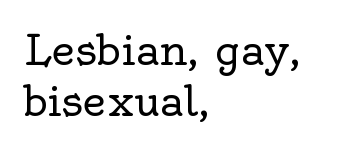
No extra ink here — the face is not bold. Varying glyph widths throughout — classic text-font behaviour. Unlike italic type, these characters show no tilt at all. The rag falls on the right side of this text block.
